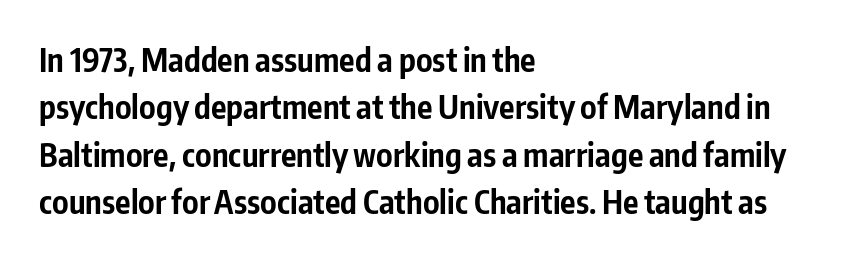
The image shows 32 px bold, condensed sans-serif type, upright; set left-aligned, normal line spacing (1.48x), normal letter spacing, not underlined; low stroke contrast and a medium x-height.
